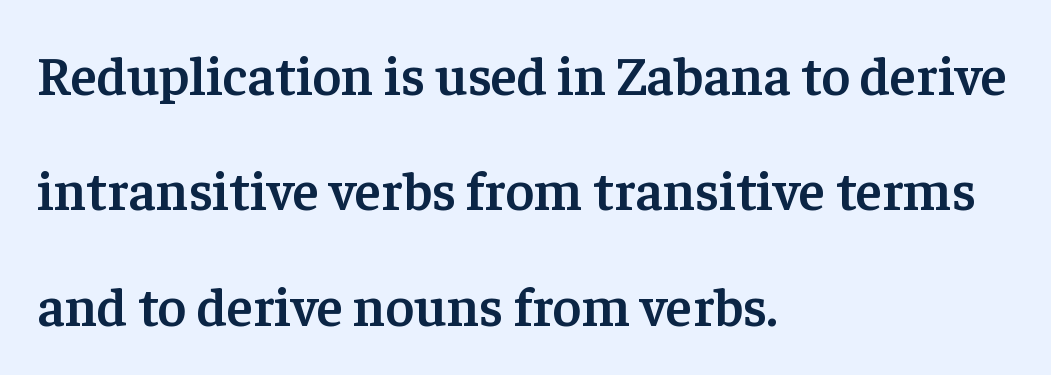
The image shows 55 px semibold serif type, upright; set left-aligned, loose line spacing (2.1x), normal letter spacing, not underlined; low stroke contrast and a medium x-height.
